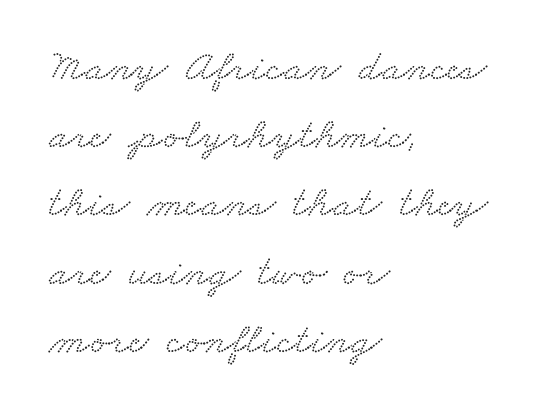
Q: Is the text underlined? A: No.
Q: How is the paragraph aligned? A: Left-aligned.
Q: Is the spacing between letters normal or unusually wide? A: Normal.
Q: Is the spacing between lines tight, normal or loose? A: Normal.
Q: Width (condensed, normal, or wide)? A: Wide.
Q: Stroke contrast? A: Low.
Q: x-height? A: Small.
Q: Monospaced? A: No.
